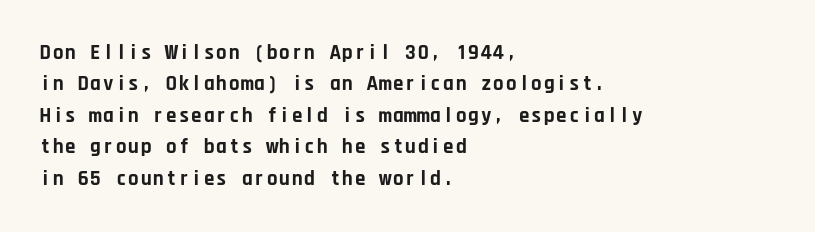
Set as a true bold cut, around the 700 mark. You can tell it's not italic because the verticals are truly vertical. Horizontally, the lines are justified to the leading edge only. Evenly set lines give the paragraph a standard silhouette. Just letters on the line, the space beneath them empty. Compared with typical body copy, the letter spacing here is the same.
